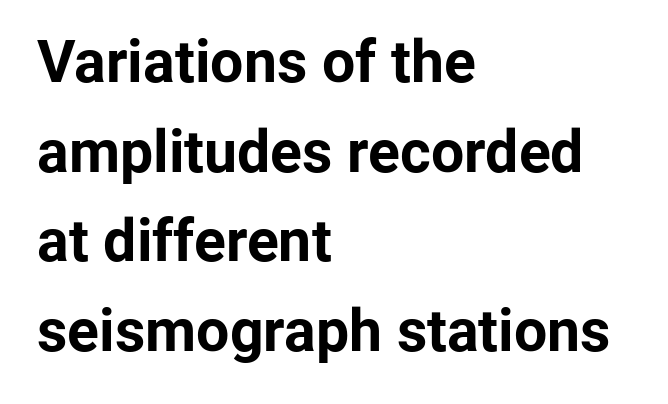
{"serif": "no", "italic": "no", "bold": "yes", "weight": "bold", "width": "normal", "stroke_contrast": "low", "x_height": "medium", "monospaced": "no", "underline": "no", "align": "left", "line_spacing": "normal", "line_spacing_ratio": 1.52, "letter_spacing": "normal", "letter_spacing_em": 0.0, "glyph_px": 59}
